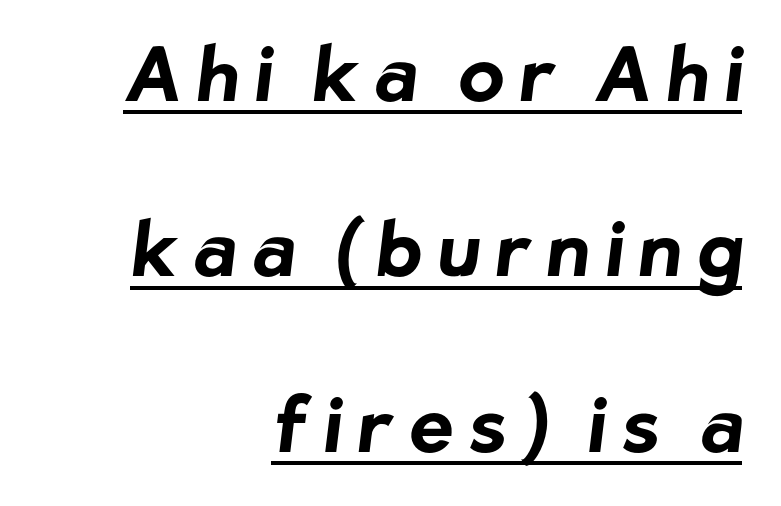
This rendering uses right alignment, leaving the left contour irregular. Thick stems and heavy bowls — unmistakably bold. This is sans-serif lettering, the kind often seen on screens and signage. Students, observe: this is what heavily led, spacious text looks like. Display-style spreading of the glyphs; the letterfit is very open. Beneath each row of characters lies a ruled line.
